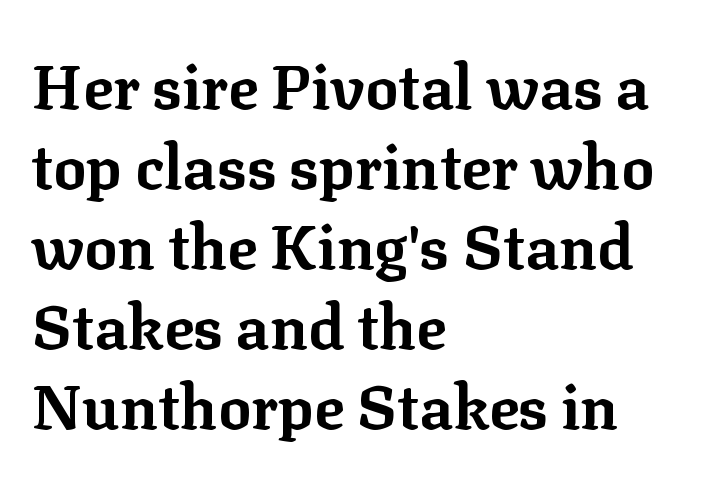
Q: Is the text bold? A: Yes.
Q: Is the text italic (slanted)? A: No, it is upright.
Q: Is the typeface a serif or a sans-serif typeface? A: Serif.
Q: Is the text underlined? A: No.
Q: How is the paragraph aligned? A: Left-aligned.
Q: Is the spacing between letters normal or unusually wide? A: Normal.
Q: Is the spacing between lines tight, normal or loose? A: Normal.
Q: Width (condensed, normal, or wide)? A: Normal.
Q: Stroke contrast? A: Low.
Q: x-height? A: Medium.
Q: Monospaced? A: No.
